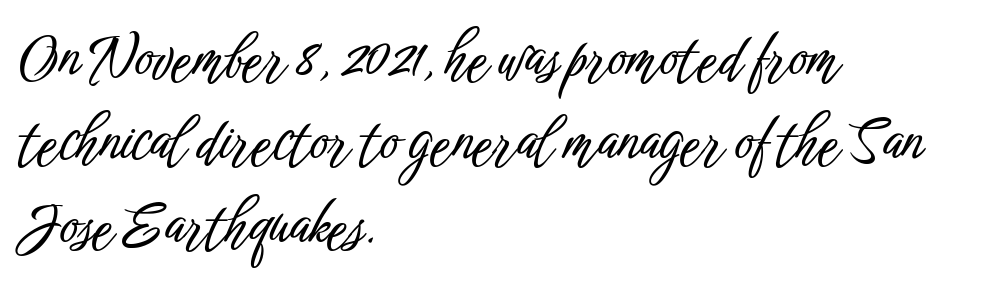
The image shows 57 px condensed sans-serif type; set left-aligned, normal line spacing (1.47x), normal letter spacing, not underlined; low stroke contrast and a medium x-height.
